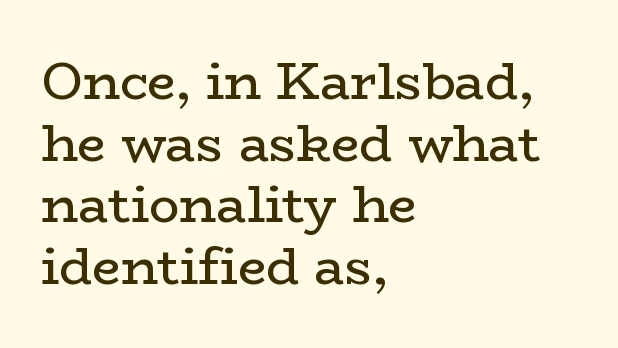
{"serif": "yes", "italic": "no", "bold": "no", "weight": "regular", "width": "wide", "stroke_contrast": "low", "x_height": "medium", "monospaced": "no", "underline": "no", "align": "left", "line_spacing_ratio": 1.21, "letter_spacing": "normal", "letter_spacing_em": 0.0, "glyph_px": 51}
